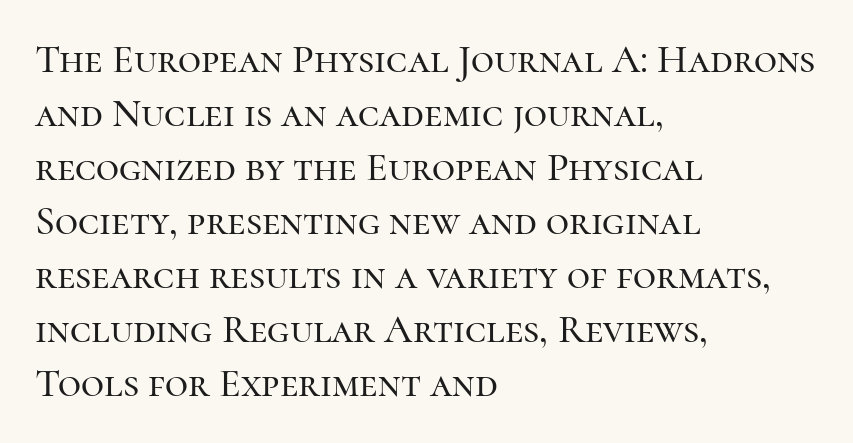
{"serif": "yes", "italic": "no", "width": "normal", "stroke_contrast": "high", "x_height": "medium", "monospaced": "no", "underline": "no", "align": "left", "line_spacing": "normal", "line_spacing_ratio": 1.35, "letter_spacing": "normal", "letter_spacing_em": 0.0, "glyph_px": 40}
